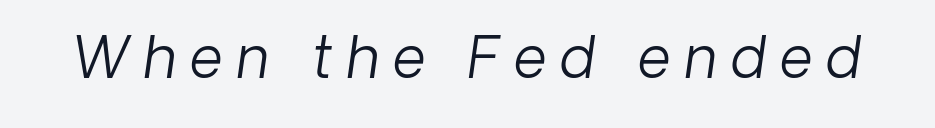
The image shows 57 px light type, italic (leaning right); set unusually wide letter spacing (+0.25 em), not underlined; low stroke contrast and a medium x-height.
